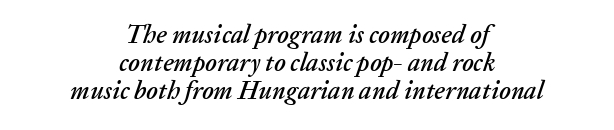
Q: Is the text italic (slanted)? A: Yes, it leans right by about 20 degrees.
Q: Is the text underlined? A: No.
Q: How is the paragraph aligned? A: Centered.
Q: Is the spacing between letters normal or unusually wide? A: Normal.
Q: Is the spacing between lines tight, normal or loose? A: Tight.
